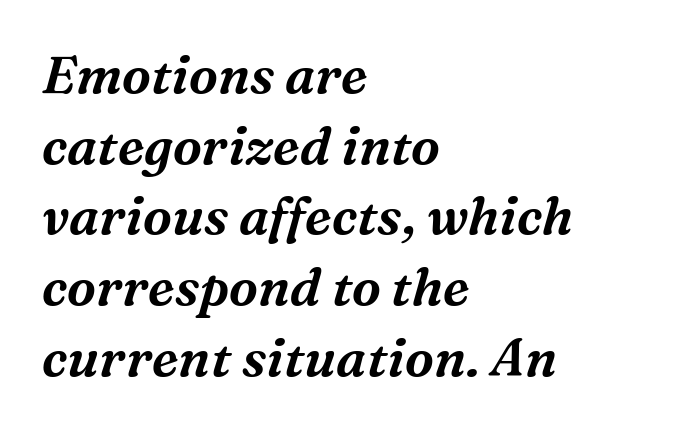
The image shows 52 px serif type, italic (leaning right); set left-aligned, normal line spacing (1.36x), normal letter spacing, not underlined; medium stroke contrast and a medium x-height.
